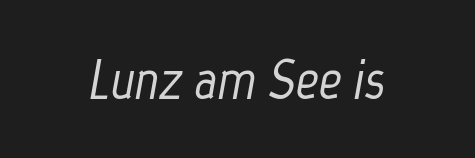
The image shows 57 px condensed type, italic (leaning right); set normal letter spacing, not underlined; low stroke contrast and a medium x-height.
